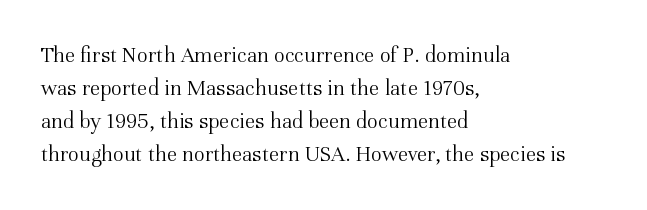
The image shows 23 px text type, upright; set left-aligned, normal line spacing (1.44x), normal letter spacing, not underlined.
